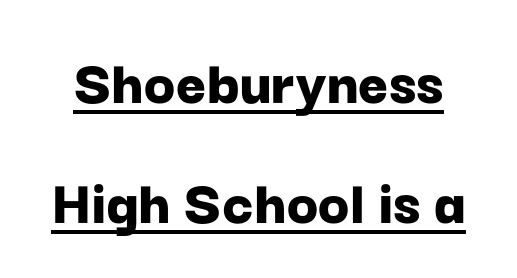
Looks like regular typesetting: each glyph gets only the width it needs. Characters remain perfectly vertical along every line. The type family on display is of the sans-serif kind. The tracking reads as untouched default to a designer's eye.
